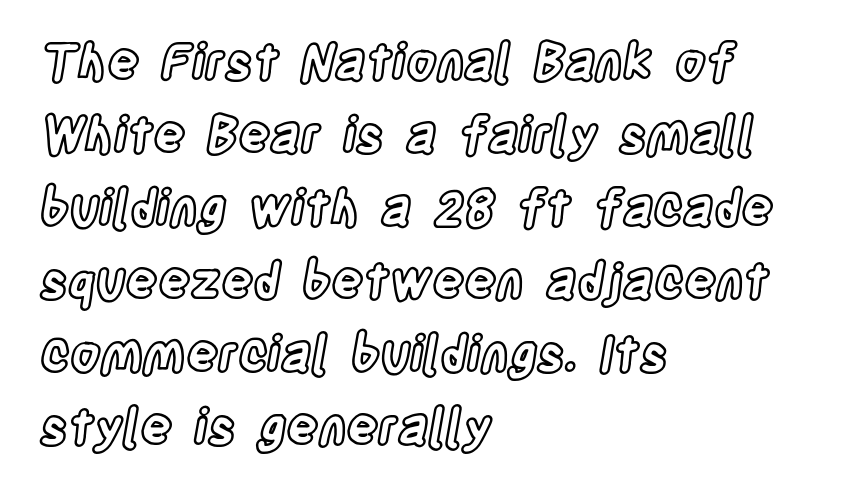
Q: Is the text italic (slanted)? A: Yes.
Q: Is the text underlined? A: No.
Q: How is the paragraph aligned? A: Left-aligned.
Q: Is the spacing between letters normal or unusually wide? A: Normal.
Q: Is the spacing between lines tight, normal or loose? A: Normal.
Q: Width (condensed, normal, or wide)? A: Condensed.
Q: x-height? A: Large.
Q: Monospaced? A: No.
